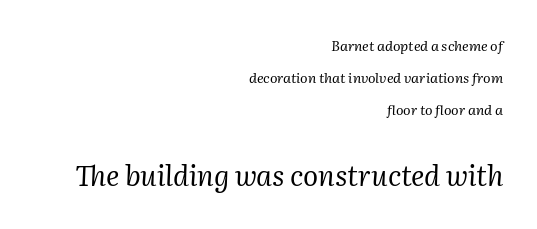
The image shows 28 px regular-weight serif type, italic (leaning right); set right-aligned, loose line spacing (2.3x), normal letter spacing, not underlined; the second (bottom) block is 2.0x larger; medium stroke contrast and a medium x-height.
